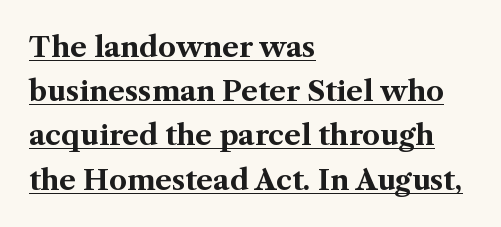
Q: Is the text bold? A: Yes.
Q: Is the text italic (slanted)? A: No, it is upright.
Q: Is the typeface a serif or a sans-serif typeface? A: Serif.
Q: Is the text underlined? A: Yes.
Q: How is the paragraph aligned? A: Left-aligned.
Q: Is the spacing between letters normal or unusually wide? A: Normal.
Q: Is the spacing between lines tight, normal or loose? A: Normal.
Q: Width (condensed, normal, or wide)? A: Normal.
Q: Stroke contrast? A: Medium.
Q: x-height? A: Medium.
Q: Monospaced? A: No.
